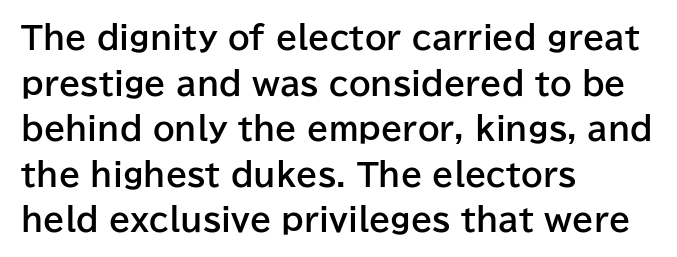
The image shows 31 px bold sans-serif type, upright; set left-aligned, normal line spacing (1.47x), normal letter spacing, not underlined; low stroke contrast and a medium x-height.
